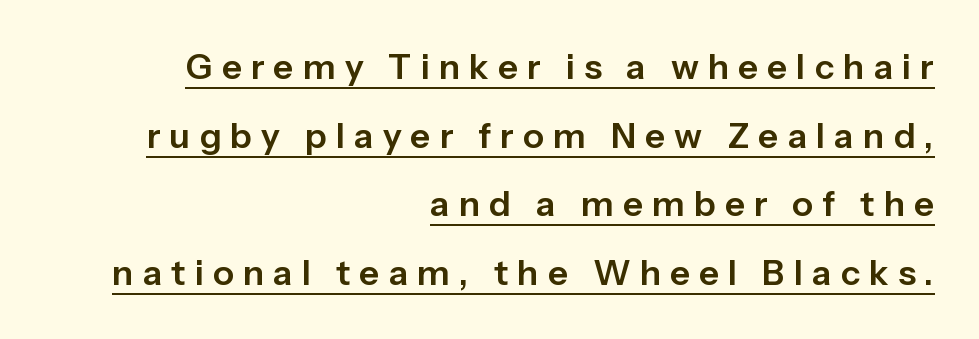
The image shows 35 px sans-serif type, upright; set right-aligned, loose line spacing (1.96x), unusually wide letter spacing (+0.26 em), underlined; low stroke contrast and a medium x-height.
